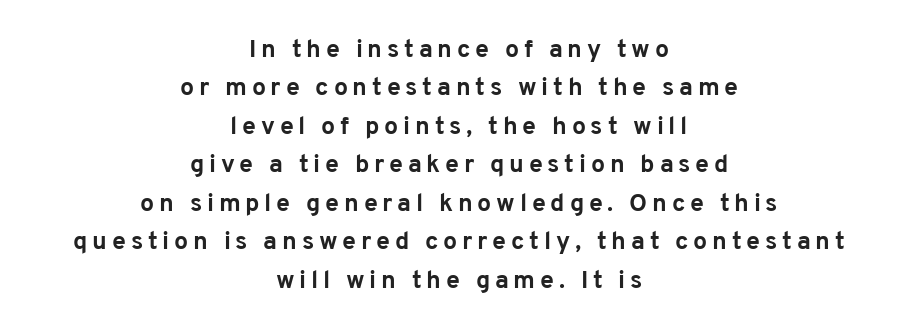
{"italic": "no", "bold": "yes", "underline": "no", "align": "center", "line_spacing": "normal", "line_spacing_ratio": 1.54, "glyph_px": 25}
